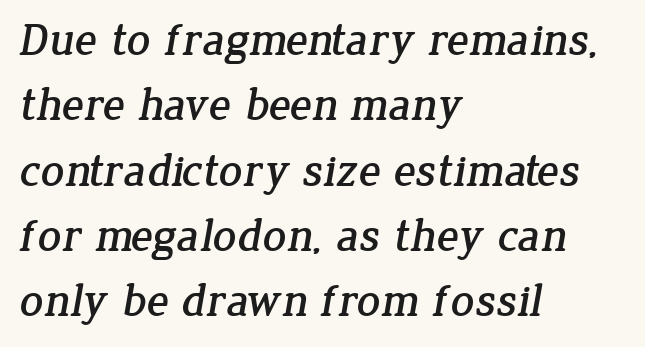
The image shows 46 px serif type; set left-aligned, normal line spacing (1.42x), normal letter spacing, not underlined; low stroke contrast and a medium x-height.
